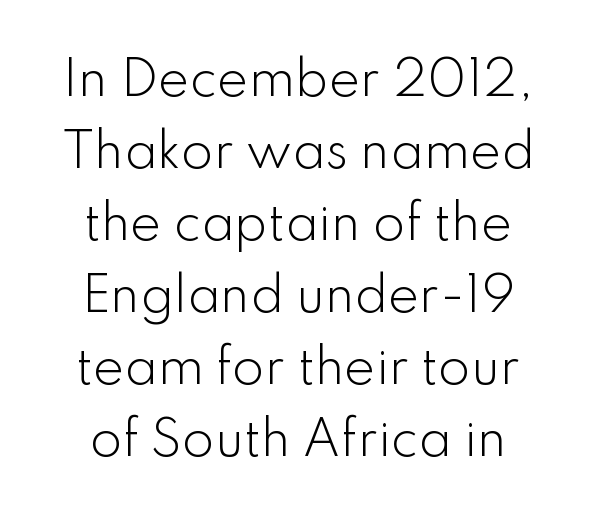
The image shows 47 px light sans-serif type, upright; set normal line spacing (1.53x), normal letter spacing, not underlined; low stroke contrast and a small x-height.
